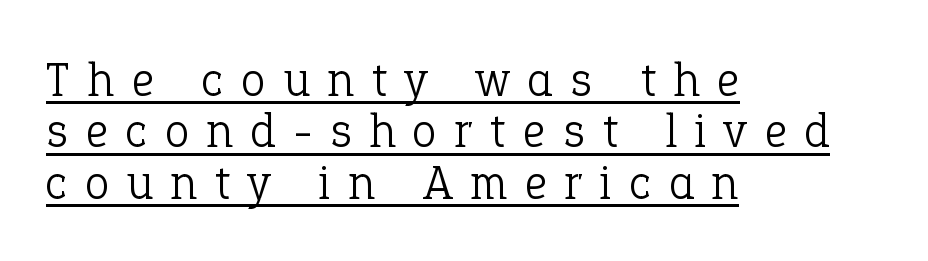
{"serif": "yes", "italic": "no", "bold": "no", "weight": "light", "width": "normal", "stroke_contrast": "low", "x_height": "medium", "monospaced": "no", "underline": "yes", "align": "left", "line_spacing": "tight", "line_spacing_ratio": 1.05, "letter_spacing": "wide", "letter_spacing_em": 0.37, "glyph_px": 49}
